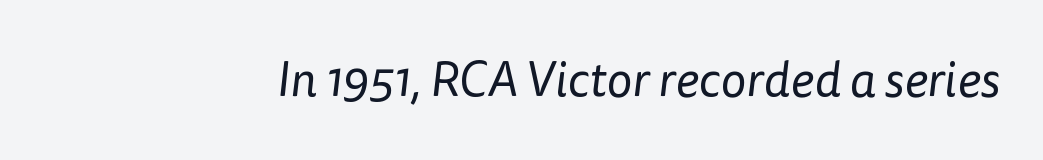
The image shows 49 px regular-weight sans-serif type; set normal letter spacing, not underlined; low stroke contrast and a medium x-height.
